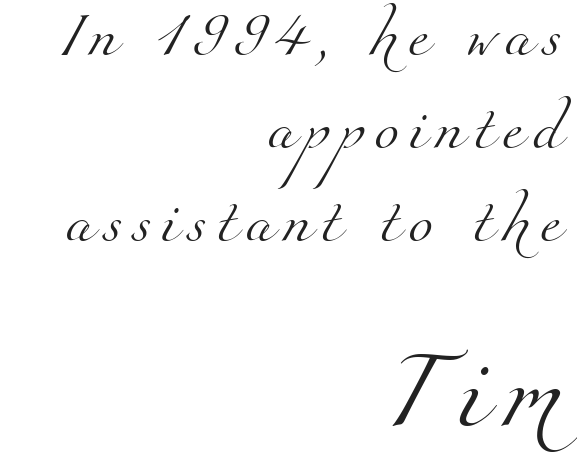
The image shows 79 px light serif type; set right-aligned, loose line spacing (2.07x), unusually wide letter spacing (+0.21 em), not underlined; the second (bottom) block is 1.76x larger; medium stroke contrast and a small x-height.
